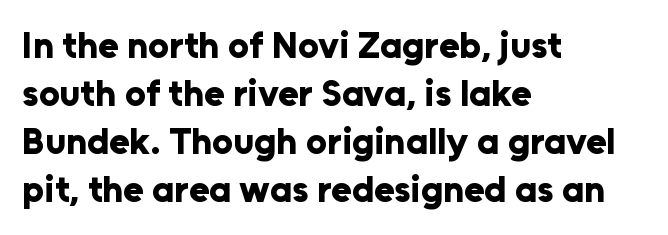
The image shows 37 px bold sans-serif type, upright; set left-aligned, normal line spacing (1.3x), normal letter spacing, not underlined; low stroke contrast and a medium x-height.
